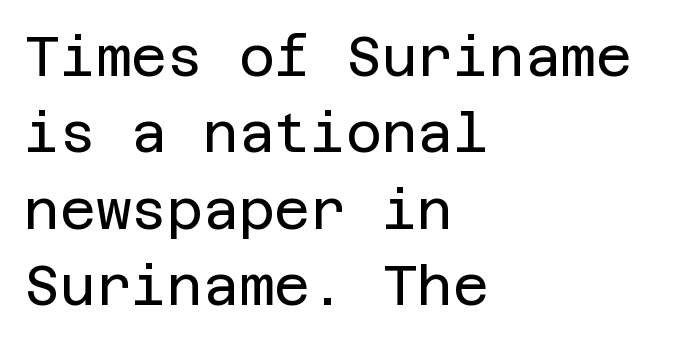
How would I describe the line gaps? Plain and ordinary. The string is rendered with underlining switched off. The weight tops out at a normal text grade. These lines are set flush left with a ragged right edge. In terms of letterspacing, this is plain default setting.
